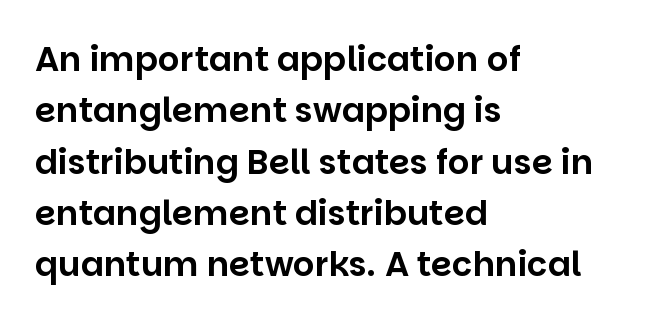
Every row of glyphs begins at an identical x-position on the left. Typographically, this falls in the sans-serif category. Glance below the letters and you will spot only blank space. The type is set solid horizontally, with unmodified tracking. Line spacing here is normal. A typesetter would mark this as roman, not italic.
